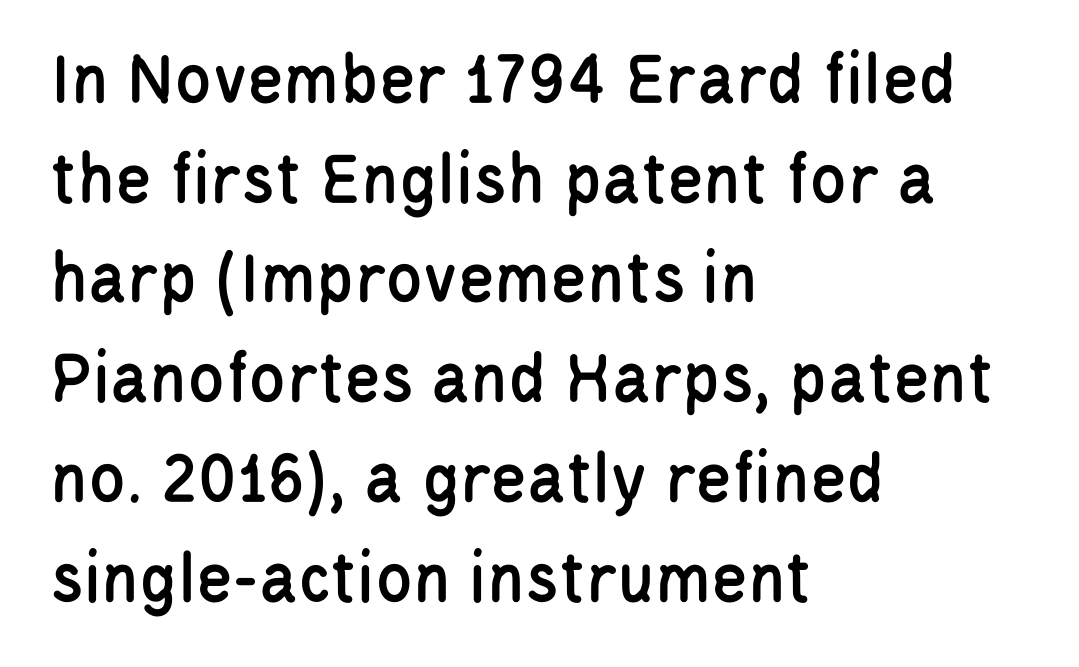
Q: Is the text italic (slanted)? A: No, it is upright.
Q: Is the typeface a serif or a sans-serif typeface? A: Sans-serif.
Q: Is the text underlined? A: No.
Q: How is the paragraph aligned? A: Left-aligned.
Q: Is the spacing between letters normal or unusually wide? A: Normal.
Q: Is the spacing between lines tight, normal or loose? A: Normal.
Q: Width (condensed, normal, or wide)? A: Condensed.
Q: Stroke contrast? A: Low.
Q: x-height? A: Large.
Q: Monospaced? A: No.
